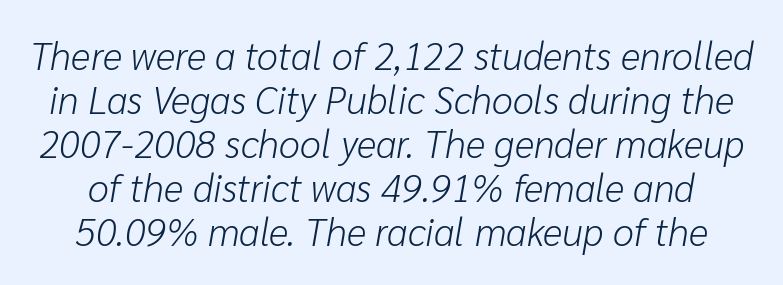
The zone under the glyphs is completely vacant. Each letter keeps its own natural width here, so spacing adapts to shape. Short note: letters normally spaced. Compared with ordinary roman type, these characters are visibly tilted. Heft: none added — not bold.
